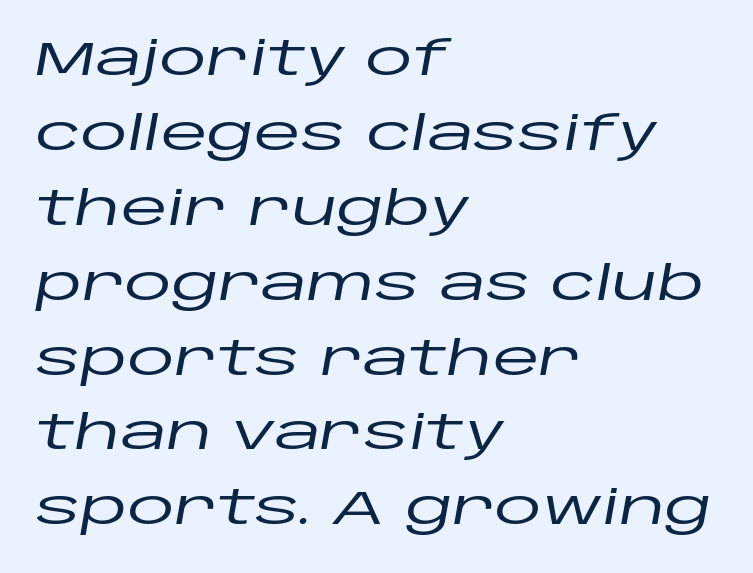
Q: Is the text italic (slanted)? A: Yes, it leans right by about 10 degrees.
Q: Is the text underlined? A: No.
Q: How is the paragraph aligned? A: Left-aligned.
Q: Is the spacing between letters normal or unusually wide? A: Normal.
Q: Is the spacing between lines tight, normal or loose? A: Normal.
Q: Width (condensed, normal, or wide)? A: Wide.
Q: Stroke contrast? A: Low.
Q: x-height? A: Large.
Q: Monospaced? A: No.
